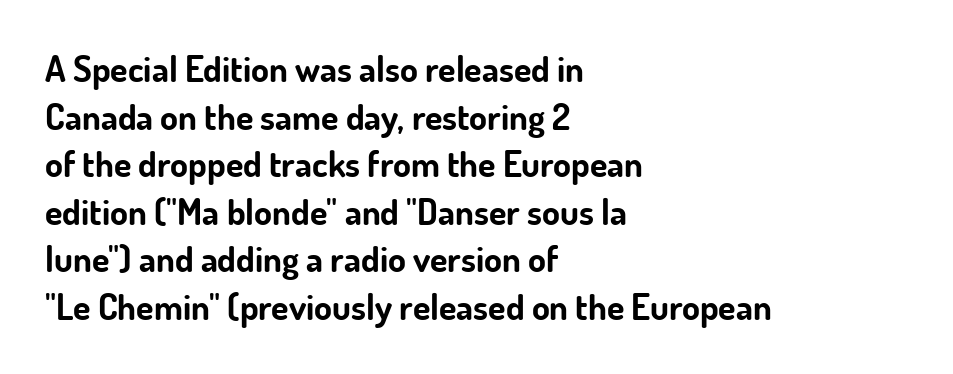
{"serif": "no", "italic": "no", "bold": "yes", "weight": "bold", "width": "normal", "stroke_contrast": "low", "x_height": "small", "monospaced": "no", "underline": "no", "align": "left", "line_spacing": "normal", "line_spacing_ratio": 1.32, "letter_spacing": "normal", "letter_spacing_em": 0.0, "glyph_px": 36}
